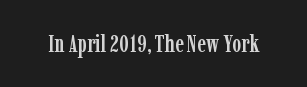
Q: Is the text italic (slanted)? A: No, it is upright.
Q: Is the text underlined? A: No.
Q: Is the spacing between letters normal or unusually wide? A: Normal.
